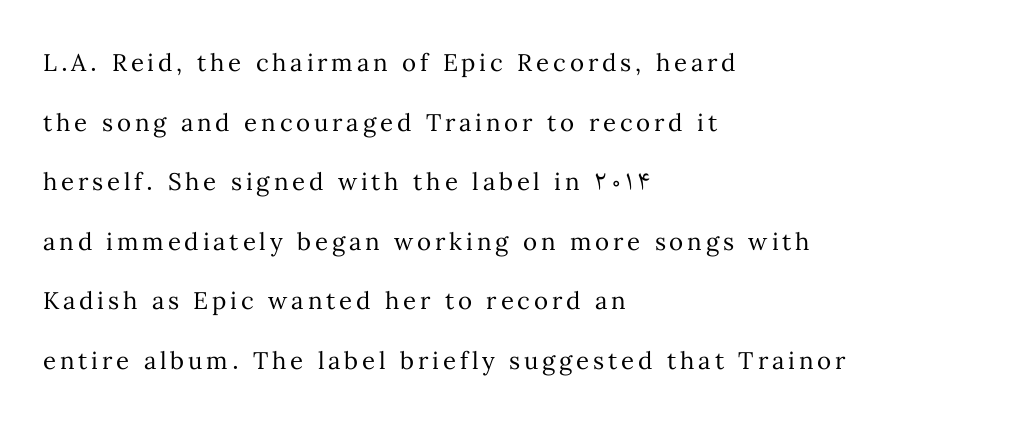
Notice how the passage keeps a crisp vertical edge on the left only. Quick note: not italic, upright. A clean baseline with only descenders dipping below it. Bold? No — there's no thickening of the strokes. What's the leading like? Stretched, with rows far apart.
